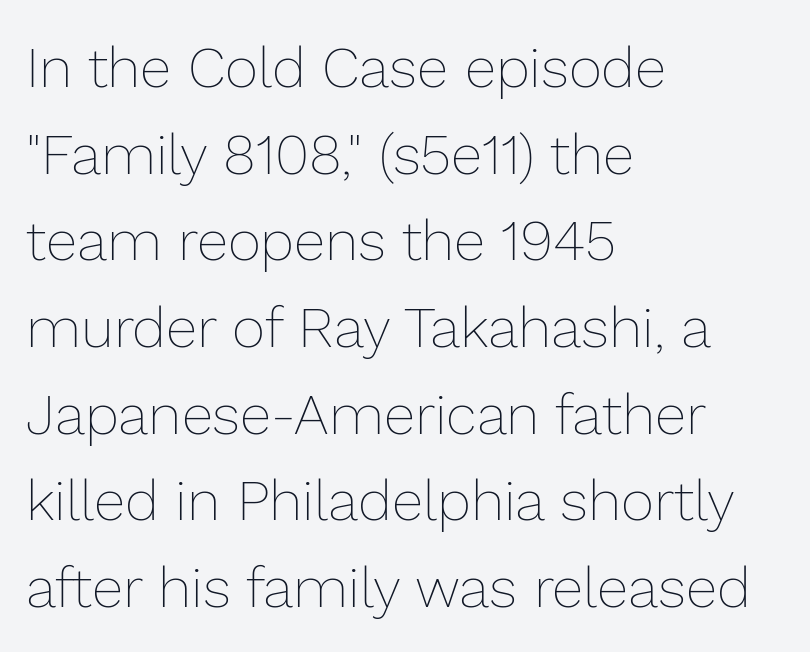
This sample uses plain, unmodified letter spacing. Does the leading feel generous? No, just average. This rendering uses left alignment, leaving the right contour irregular. The passage shown is typed in a proportional face where columns would drift. Italic: no, the glyphs are upright roman.
